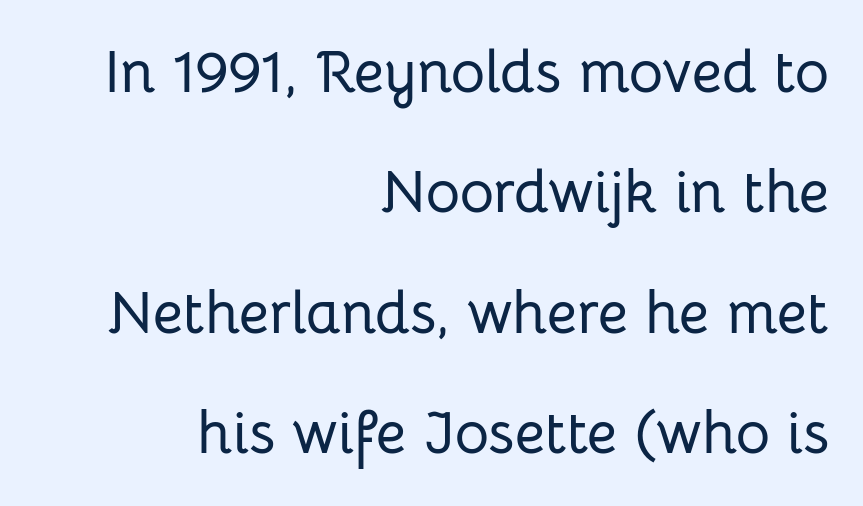
Q: Is the text italic (slanted)? A: No, it is upright.
Q: Is the typeface a serif or a sans-serif typeface? A: Sans-serif.
Q: Is the text underlined? A: No.
Q: How is the paragraph aligned? A: Right-aligned.
Q: Is the spacing between letters normal or unusually wide? A: Normal.
Q: Is the spacing between lines tight, normal or loose? A: Loose.
Q: Width (condensed, normal, or wide)? A: Normal.
Q: Stroke contrast? A: Low.
Q: x-height? A: Medium.
Q: Monospaced? A: No.
